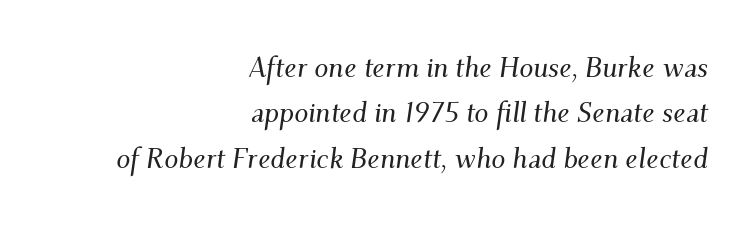
{"serif": "yes", "italic": "yes", "lean": "right", "slant_degrees": 9, "width": "normal", "stroke_contrast": "medium", "x_height": "small", "monospaced": "no", "underline": "no", "align": "right", "line_spacing": "normal", "line_spacing_ratio": 1.62, "letter_spacing": "normal", "letter_spacing_em": 0.0, "glyph_px": 28}
